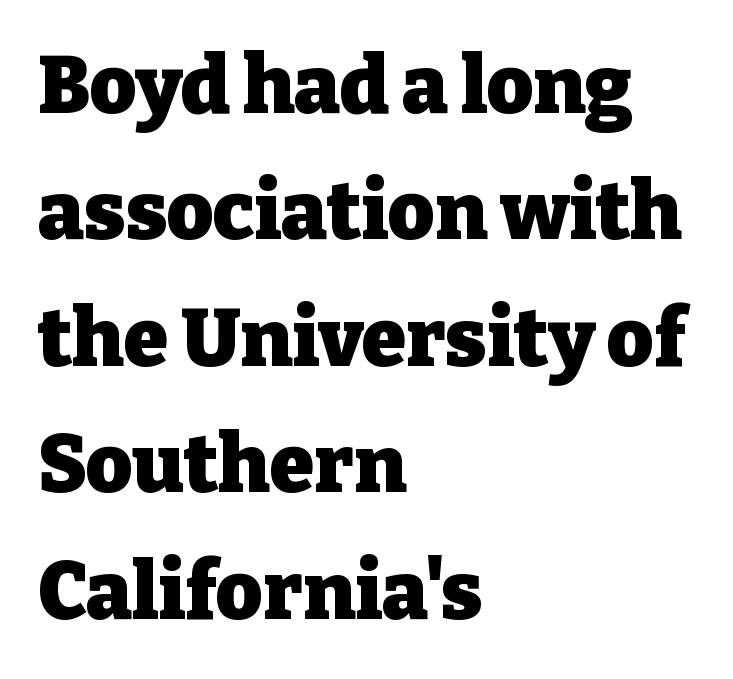
{"serif": "yes", "italic": "no", "bold": "yes", "weight": "heavy", "width": "normal", "stroke_contrast": "low", "x_height": "medium", "monospaced": "no", "underline": "no", "align": "left", "line_spacing": "normal", "line_spacing_ratio": 1.58, "letter_spacing": "normal", "letter_spacing_em": 0.0, "glyph_px": 80}
